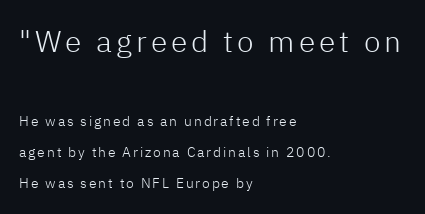
The designer went with a sans here, leaving each stem footless. The strip under each line holds only bare page. Caption: upper text group enlarged, lower text group reduced. Ink coverage per letter is moderate at most.
